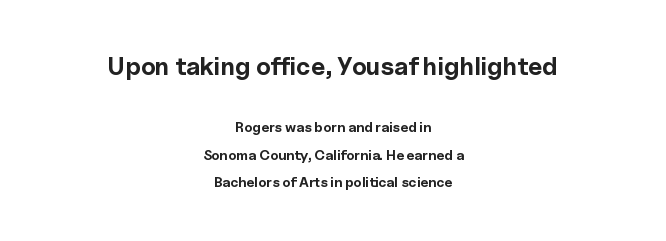
Q: Is the text bold? A: Yes.
Q: Is the text italic (slanted)? A: No, it is upright.
Q: Is the text underlined? A: No.
Q: How is the paragraph aligned? A: Centered.
Q: Is the spacing between letters normal or unusually wide? A: Normal.
Q: Is the spacing between lines tight, normal or loose? A: Loose.
Q: Which block of text is set in a larger size, the first (top) or the second (bottom)? A: The first (top) one.
